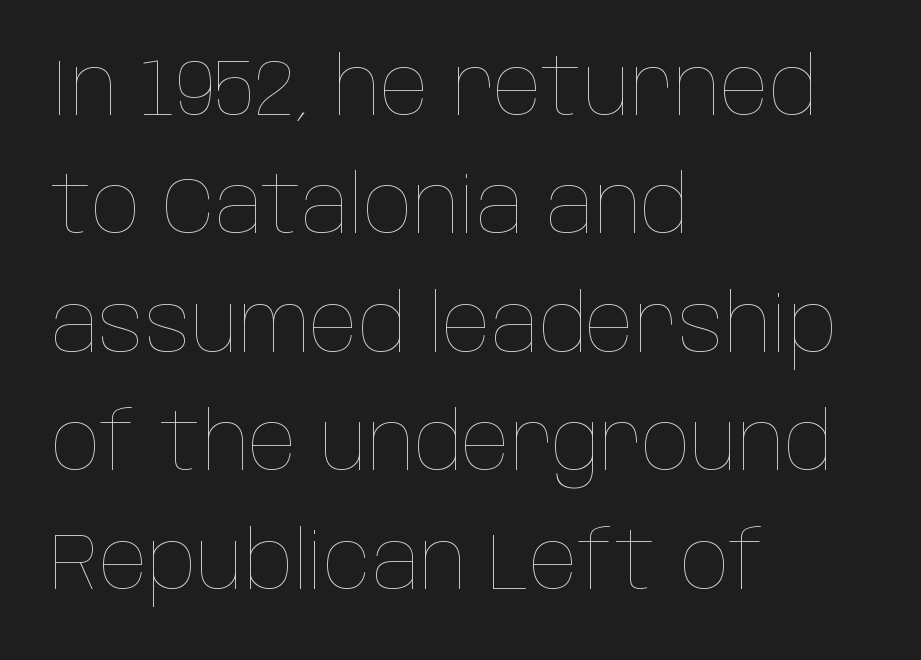
Q: Is the text bold? A: No.
Q: Is the text italic (slanted)? A: No, it is upright.
Q: Is the text underlined? A: No.
Q: How is the paragraph aligned? A: Left-aligned.
Q: Is the spacing between letters normal or unusually wide? A: Normal.
Q: Is the spacing between lines tight, normal or loose? A: Normal.
Q: Width (condensed, normal, or wide)? A: Condensed.
Q: Stroke contrast? A: Low.
Q: x-height? A: Large.
Q: Monospaced? A: No.
